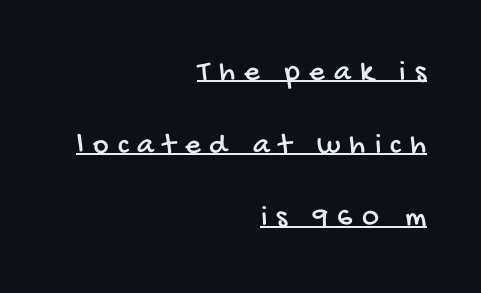
Q: Is the typeface a serif or a sans-serif typeface? A: Sans-serif.
Q: Is the text underlined? A: Yes.
Q: How is the paragraph aligned? A: Right-aligned.
Q: Is the spacing between letters normal or unusually wide? A: Unusually wide.
Q: Is the spacing between lines tight, normal or loose? A: Loose.
Q: Width (condensed, normal, or wide)? A: Condensed.
Q: Stroke contrast? A: Low.
Q: x-height? A: Large.
Q: Monospaced? A: No.
